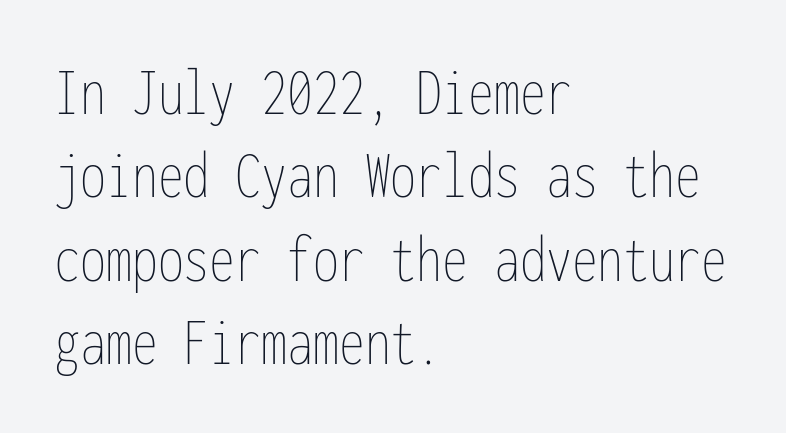
A typesetter would mark this as roman, not italic. Note the uniform advance width — an 'i' takes as much space as an 'm'. Left-aligned paragraph, ragged on the right. Heaviness? Minimal to ordinary, like unemphasized prose.
